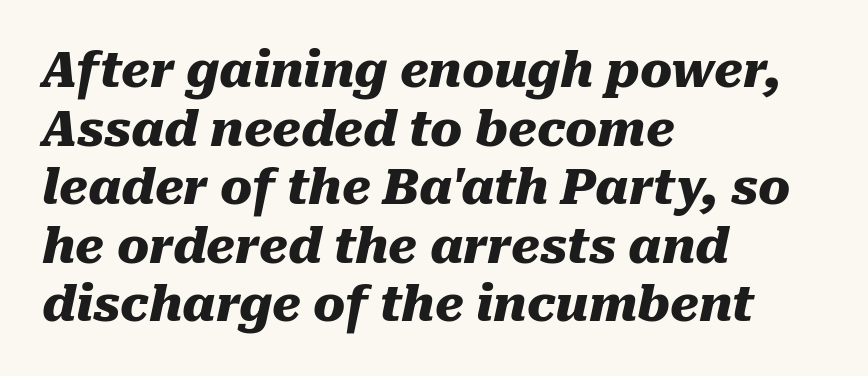
{"italic": "yes", "lean": "right", "slant_degrees": 10, "bold": "yes", "weight": "heavy", "width": "normal", "stroke_contrast": "medium", "x_height": "medium", "monospaced": "no", "underline": "no", "align": "left", "line_spacing_ratio": 1.22, "letter_spacing": "normal", "letter_spacing_em": 0.0, "glyph_px": 48}
